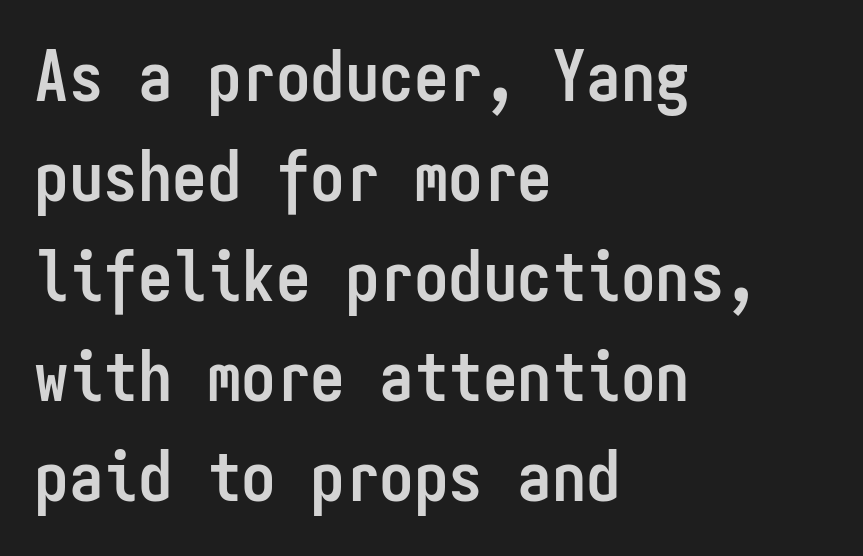
Q: Is the text bold? A: Yes.
Q: Is the text italic (slanted)? A: No, it is upright.
Q: Is the typeface a serif or a sans-serif typeface? A: Sans-serif.
Q: Is the text underlined? A: No.
Q: How is the paragraph aligned? A: Left-aligned.
Q: Is the spacing between letters normal or unusually wide? A: Normal.
Q: Is the spacing between lines tight, normal or loose? A: Normal.
Q: Width (condensed, normal, or wide)? A: Condensed.
Q: Stroke contrast? A: Low.
Q: x-height? A: Medium.
Q: Monospaced? A: Yes.
